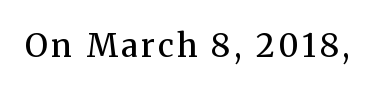
Vertical strokes here are truly vertical. The strokes are fattened partway — semibold, not bold. Underline: absent. Proportional: the letters do not fall into vertical columns. The characters display serif detailing at their extremities.
